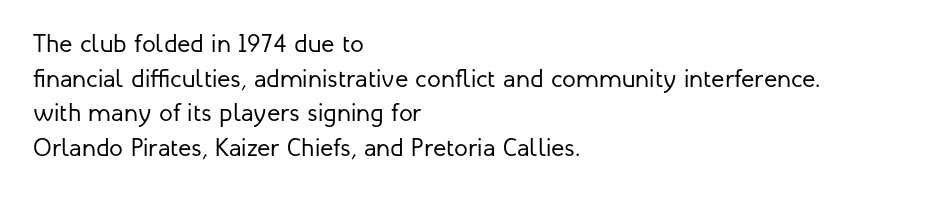
Q: Is the text bold? A: No.
Q: Is the text italic (slanted)? A: No, it is upright.
Q: Is the text underlined? A: No.
Q: How is the paragraph aligned? A: Left-aligned.
Q: Is the spacing between letters normal or unusually wide? A: Normal.
Q: Is the spacing between lines tight, normal or loose? A: Normal.
